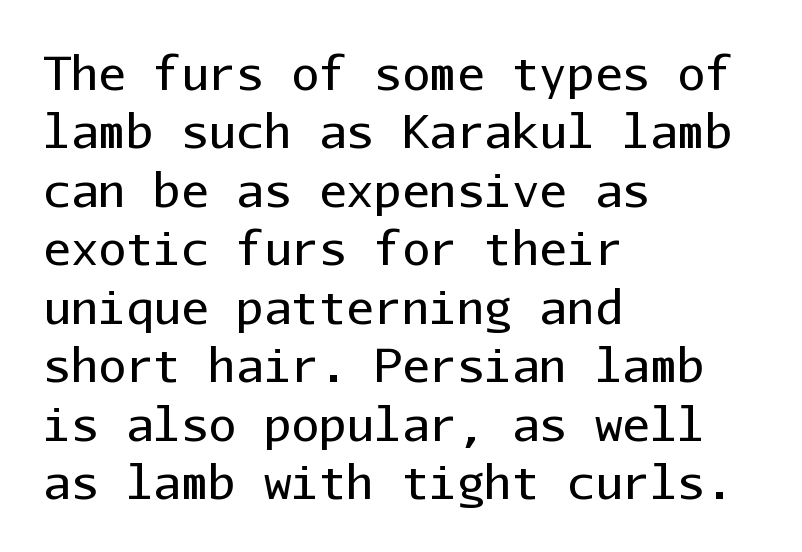
Regular leading. A quiet, ordinary-to-light weight characterises the typeface. This is roman type, the default non-slanted kind. Fixed-width glyphs throughout — classic coding-font behaviour.
